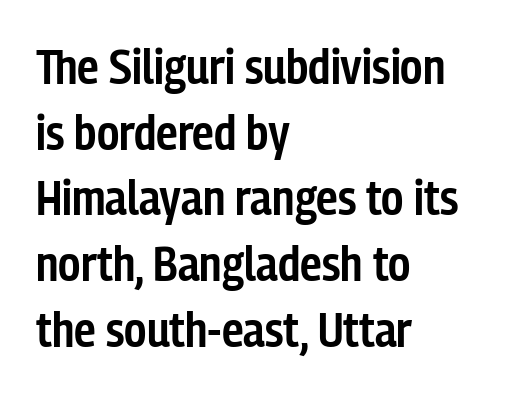
Tall strokes in this sample are plumb rather than angled. Letters rest on an invisible, unmarked baseline. The paragraph shown leans on its left margin. Notice the strokes are somewhat thickened but not fully heavy: this is a semibold.
